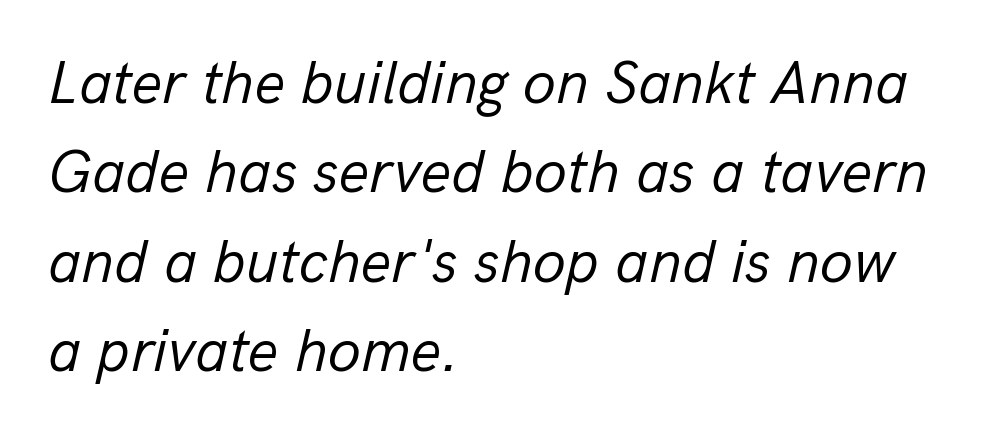
Q: Is the text bold? A: No.
Q: Is the text italic (slanted)? A: Yes, it leans right by about 13 degrees.
Q: Is the text underlined? A: No.
Q: How is the paragraph aligned? A: Left-aligned.
Q: Is the spacing between letters normal or unusually wide? A: Normal.
Q: Is the spacing between lines tight, normal or loose? A: Normal.
Q: Width (condensed, normal, or wide)? A: Normal.
Q: Stroke contrast? A: Low.
Q: x-height? A: Medium.
Q: Monospaced? A: No.
